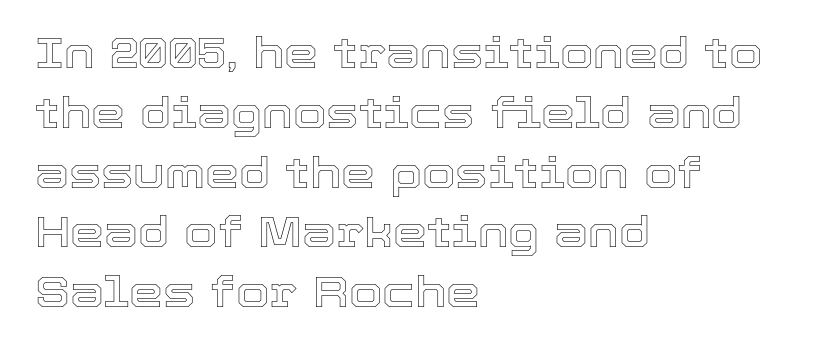
Q: Is the text italic (slanted)? A: No, it is upright.
Q: Is the text underlined? A: No.
Q: How is the paragraph aligned? A: Left-aligned.
Q: Is the spacing between letters normal or unusually wide? A: Normal.
Q: Is the spacing between lines tight, normal or loose? A: Normal.
Q: Width (condensed, normal, or wide)? A: Normal.
Q: x-height? A: Medium.
Q: Monospaced? A: No.
